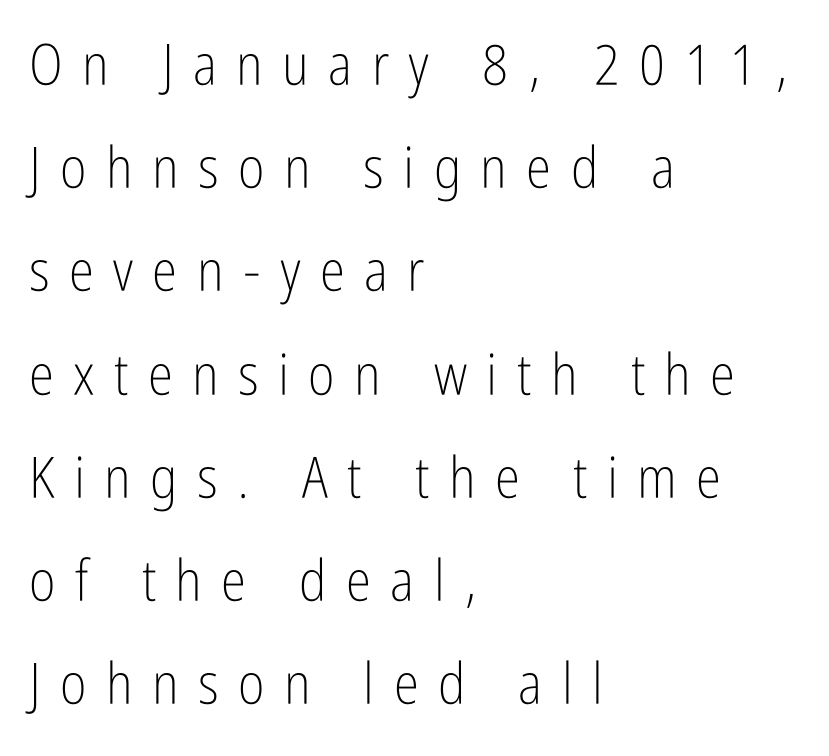
The image shows 57 px light, condensed sans-serif type, upright; set left-aligned, line spacing 1.81x, unusually wide letter spacing (+0.34 em), not underlined; low stroke contrast and a medium x-height.
